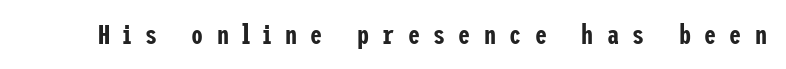
The image shows 27 px text type, upright; set unusually wide letter spacing (+0.49 em), not underlined.
